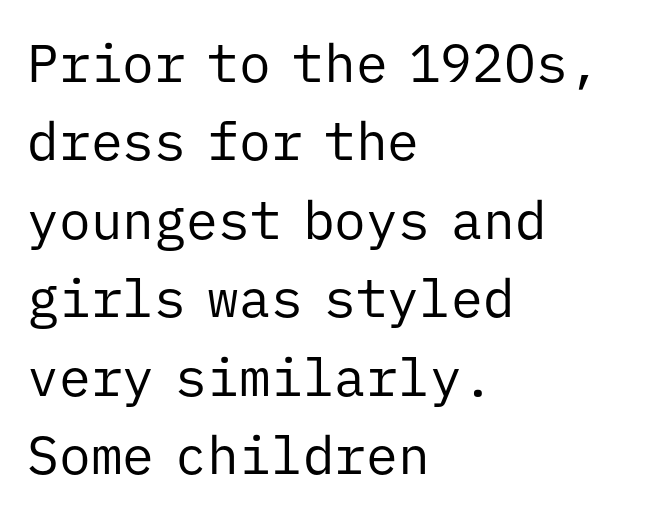
Is this a heavy cut? Hardly; it is regular or lighter. What stands out about the letter spacing? Nothing — it is the standard amount. The string is rendered with underlining switched off. No feet cap the strokes, marking this as sans-serif type.
